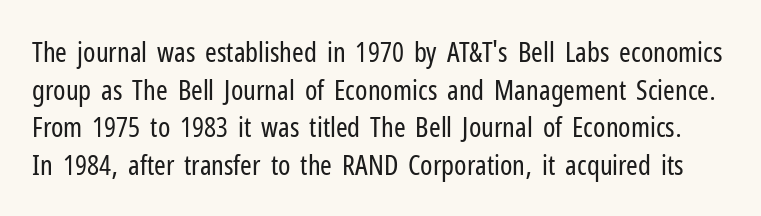
{"serif": "no", "italic": "no", "bold": "no", "weight": "regular", "width": "condensed", "stroke_contrast": "low", "x_height": "medium", "monospaced": "no", "underline": "no", "line_spacing": "normal", "line_spacing_ratio": 1.34, "letter_spacing": "normal", "letter_spacing_em": 0.0, "glyph_px": 28}
